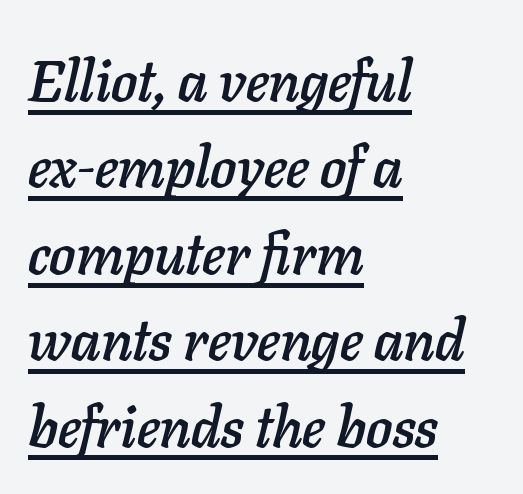
The leading is moderate, giving the passage an even texture. The rendering uses natural spacing where letterforms have individual widths. This rendering features underlined lettering. This sample is left-justified, so line endings fall wherever the words run out. What stands out about the letter spacing? Nothing — it is the standard amount.
